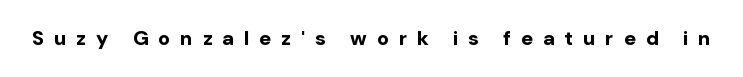
Q: Is the text bold? A: Yes.
Q: Is the text italic (slanted)? A: No, it is upright.
Q: Is the text underlined? A: No.
Q: Is the spacing between letters normal or unusually wide? A: Unusually wide.
